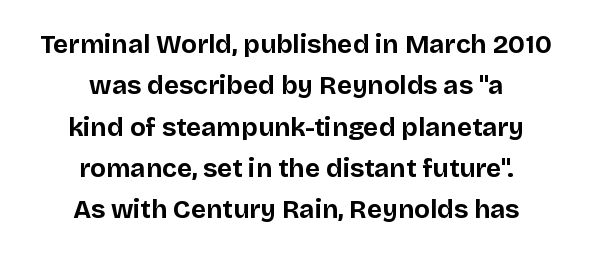
{"italic": "no", "bold": "yes", "underline": "no", "align": "center", "line_spacing": "normal", "line_spacing_ratio": 1.59, "letter_spacing": "normal", "letter_spacing_em": 0.0, "glyph_px": 26}
